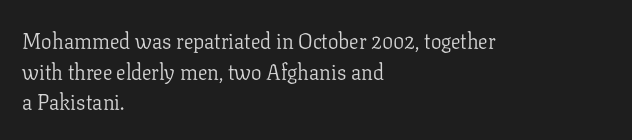
The strip under each line holds only bare page. The lines in this sample share a left origin and differ only in where they stop. The block of text has a typical density, with ordinary space between rows. A typesetter would call this zero additional tracking. Each stroke keeps to a modest, everyday thickness or less. Style check: upright.
